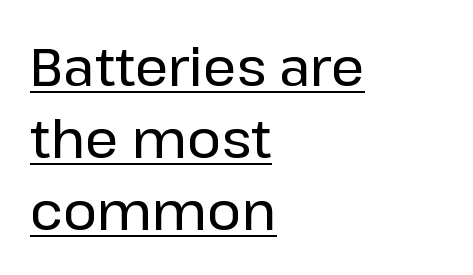
Upright lettering throughout. Summary of vertical rhythm: regular, with standard interline spacing. The line texture is even and compact thanks to regular tracking. Check where the strokes stop: nothing finishes them off — pure sans. Notice how a bar underscores the lettering throughout.
